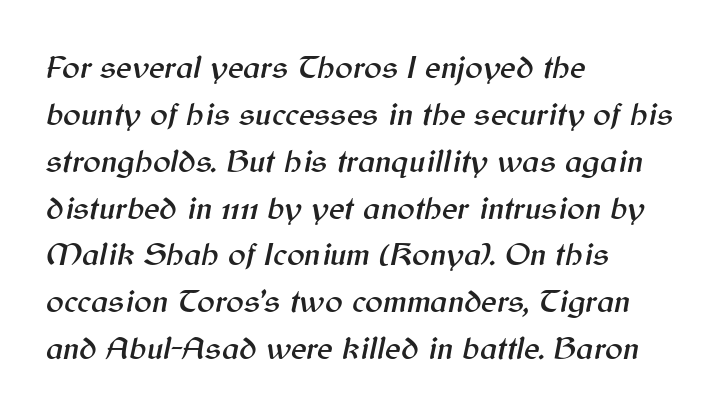
{"italic": "yes", "lean": "right", "slant_degrees": 12, "width": "normal", "stroke_contrast": "medium", "x_height": "medium", "monospaced": "no", "underline": "no", "align": "left", "line_spacing": "normal", "line_spacing_ratio": 1.42, "letter_spacing": "normal", "letter_spacing_em": 0.0, "glyph_px": 33}
